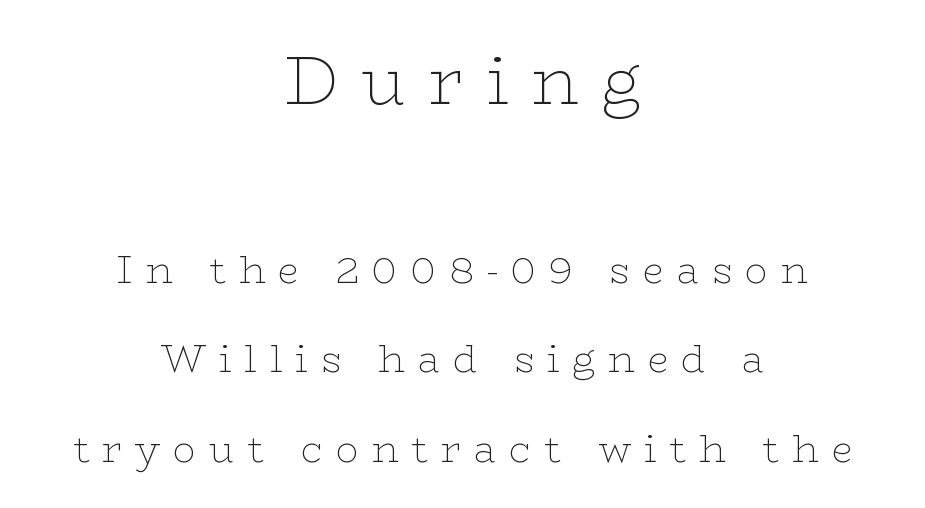
A typesetter would call this proportional, since set widths differ per character. Weight class: somewhere from thin through regular. The area under the type is left untouched. These lines have a slow, spaced-out rhythm from letter to letter. Nope, not italic — everything's standing straight. Type size steps down from the first block to the second.
